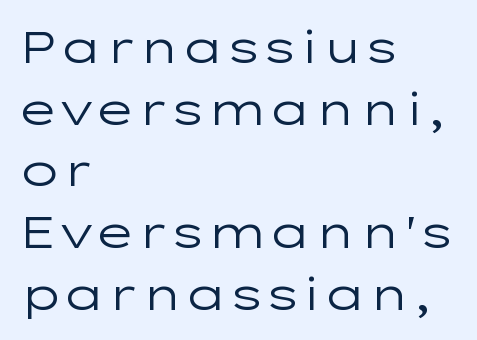
The image shows 45 px regular-weight, wide sans-serif type, upright; set left-aligned, normal line spacing (1.37x), normal letter spacing, not underlined; low stroke contrast and a medium x-height.
